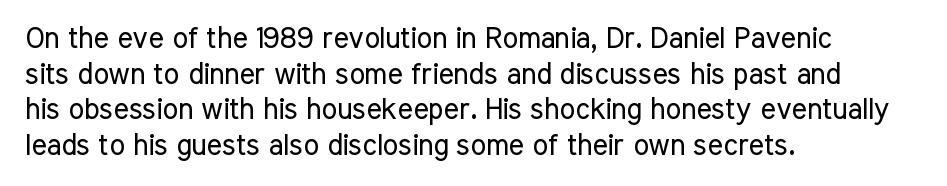
Q: Is the text bold? A: No.
Q: Is the text italic (slanted)? A: No, it is upright.
Q: Is the typeface a serif or a sans-serif typeface? A: Sans-serif.
Q: Is the text underlined? A: No.
Q: How is the paragraph aligned? A: Left-aligned.
Q: Is the spacing between letters normal or unusually wide? A: Normal.
Q: Width (condensed, normal, or wide)? A: Condensed.
Q: Stroke contrast? A: Low.
Q: x-height? A: Medium.
Q: Monospaced? A: No.
